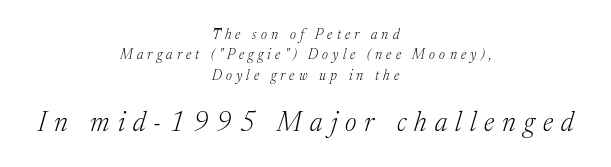
Does the lettering tilt? It does — this is italic. The lines are quadded center. The rendering enlarges the type as you move from the upper chunk to the lower. Beneath every word, the page is bare. The horizontal fit of the characters is loose and conspicuously gappy. No chunkiness to these letters — they're not bold.
